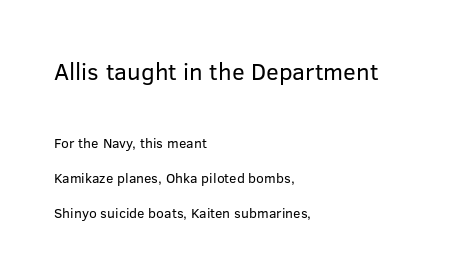
The typography opts for an upright posture over an oblique one. The rendering uses a large line-height, opening up the rows. Think standard paragraph weight, or any step lighter than that. No word sits above an underline.
